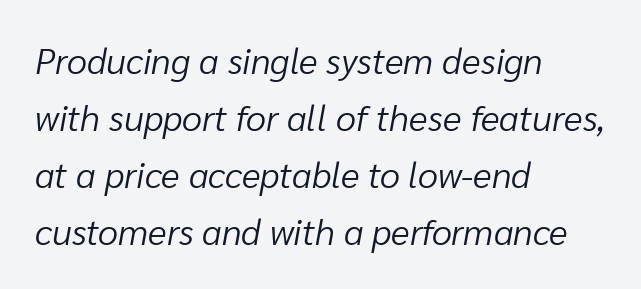
Q: Is the text bold? A: No.
Q: Is the text italic (slanted)? A: Yes, it leans right by about 10 degrees.
Q: Is the text underlined? A: No.
Q: How is the paragraph aligned? A: Left-aligned.
Q: Is the spacing between letters normal or unusually wide? A: Normal.
Q: Is the spacing between lines tight, normal or loose? A: Normal.
Q: Width (condensed, normal, or wide)? A: Normal.
Q: Stroke contrast? A: Low.
Q: x-height? A: Medium.
Q: Monospaced? A: No.
